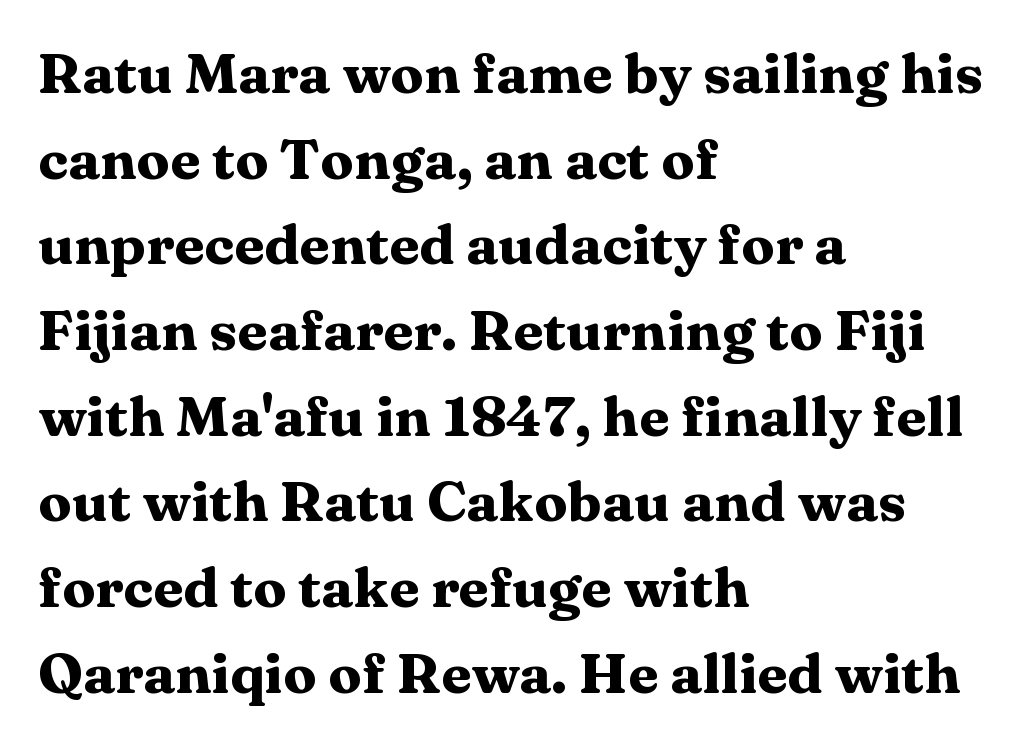
Q: Is the text bold? A: Yes.
Q: Is the text italic (slanted)? A: No, it is upright.
Q: Is the typeface a serif or a sans-serif typeface? A: Serif.
Q: Is the text underlined? A: No.
Q: How is the paragraph aligned? A: Left-aligned.
Q: Is the spacing between letters normal or unusually wide? A: Normal.
Q: Is the spacing between lines tight, normal or loose? A: Normal.
Q: Width (condensed, normal, or wide)? A: Wide.
Q: Stroke contrast? A: Medium.
Q: x-height? A: Medium.
Q: Monospaced? A: No.
